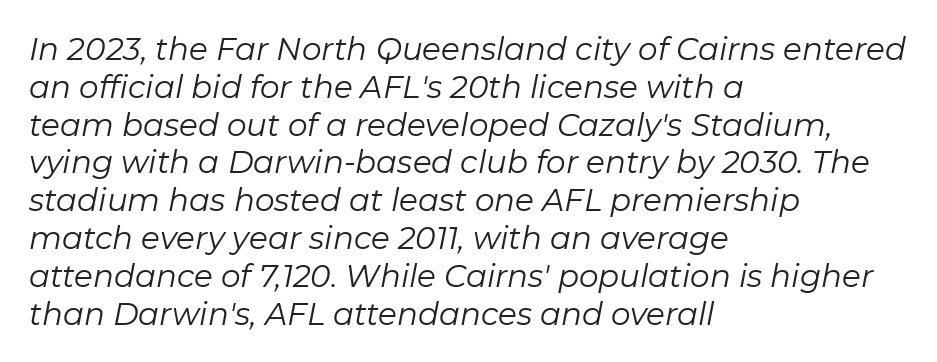
Q: Is the text bold? A: No.
Q: Is the text italic (slanted)? A: Yes, it leans right by about 11 degrees.
Q: Is the text underlined? A: No.
Q: How is the paragraph aligned? A: Left-aligned.
Q: Is the spacing between letters normal or unusually wide? A: Normal.
Q: Width (condensed, normal, or wide)? A: Normal.
Q: Stroke contrast? A: Low.
Q: x-height? A: Medium.
Q: Monospaced? A: No.
